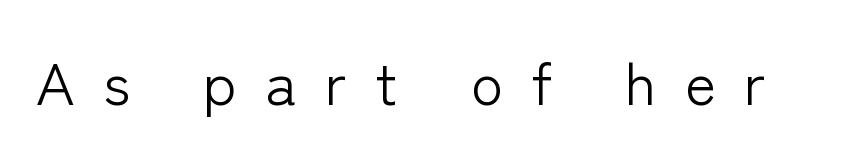
The image shows 59 px light sans-serif type, upright; set unusually wide letter spacing (+0.48 em), not underlined; low stroke contrast and a medium x-height.
